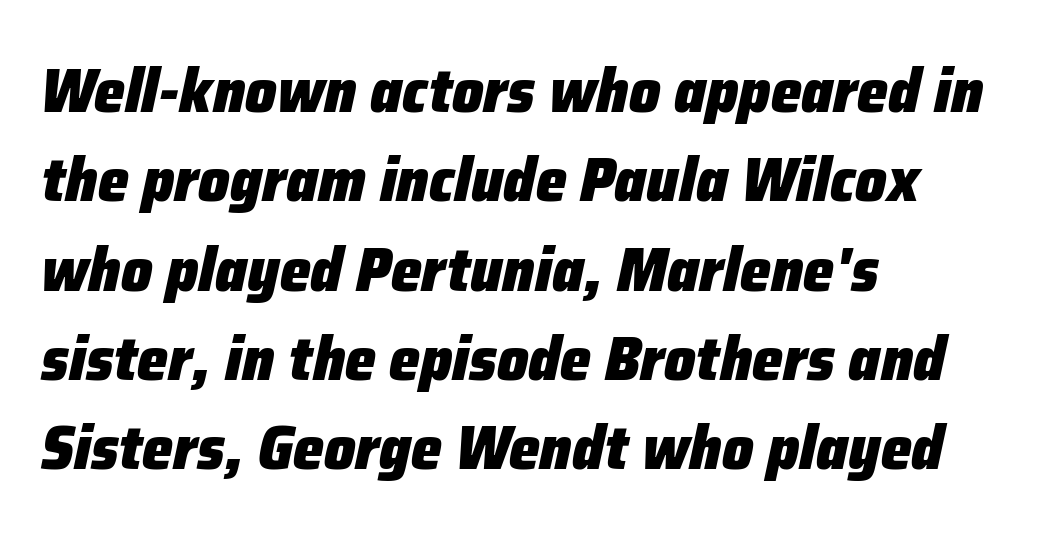
The image shows 62 px heavy type, italic (leaning right); set left-aligned, normal line spacing (1.44x), normal letter spacing, not underlined; low stroke contrast and a medium x-height.
